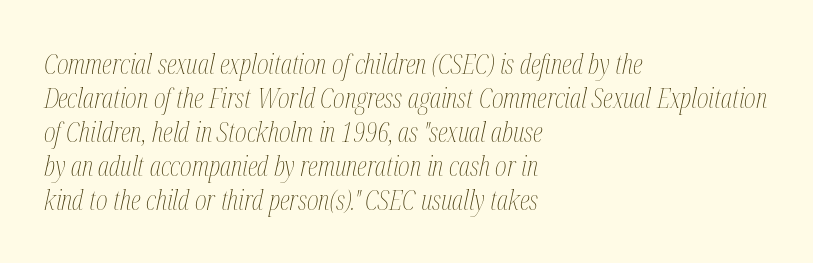
Q: Is the text bold? A: No.
Q: Is the text italic (slanted)? A: Yes, it leans right by about 12 degrees.
Q: Is the text underlined? A: No.
Q: How is the paragraph aligned? A: Left-aligned.
Q: Is the spacing between letters normal or unusually wide? A: Normal.
Q: Width (condensed, normal, or wide)? A: Condensed.
Q: Stroke contrast? A: Medium.
Q: x-height? A: Medium.
Q: Monospaced? A: No.
